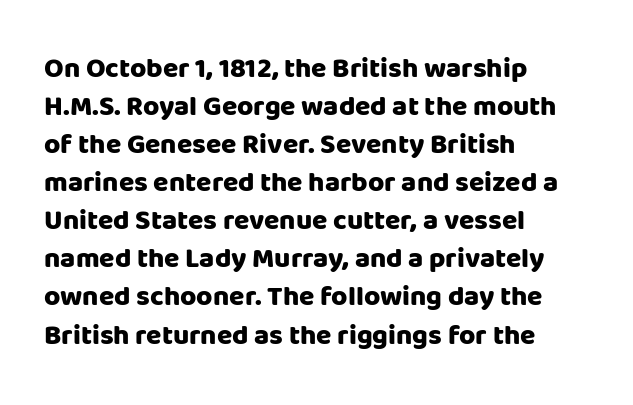
Is this a sans? Yes — the strokes have no serifs. Characters follow at the spacing the type designer built in. This sample keeps an unexceptional amount of space between lines. Reading down the block, your eye returns to a fixed left position each line. The passage shown is typed in a proportional face where columns would drift. The glyphs have the mass of a bold cut.
